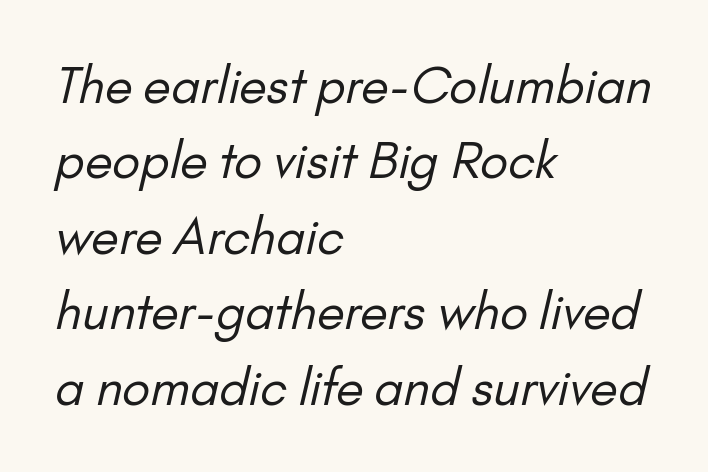
Q: Is the text bold? A: No.
Q: Is the typeface a serif or a sans-serif typeface? A: Sans-serif.
Q: Is the text underlined? A: No.
Q: How is the paragraph aligned? A: Left-aligned.
Q: Is the spacing between letters normal or unusually wide? A: Normal.
Q: Is the spacing between lines tight, normal or loose? A: Normal.
Q: Width (condensed, normal, or wide)? A: Normal.
Q: Stroke contrast? A: Low.
Q: x-height? A: Small.
Q: Monospaced? A: No.
